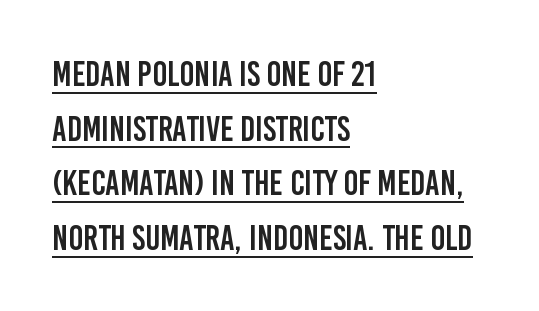
The image shows 35 px condensed sans-serif type, upright; set left-aligned, normal line spacing (1.56x), normal letter spacing, underlined; low stroke contrast and a large x-height.
